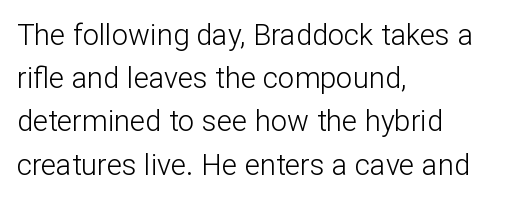
Q: Is the text bold? A: No.
Q: Is the text italic (slanted)? A: No, it is upright.
Q: Is the typeface a serif or a sans-serif typeface? A: Sans-serif.
Q: Is the text underlined? A: No.
Q: How is the paragraph aligned? A: Left-aligned.
Q: Is the spacing between letters normal or unusually wide? A: Normal.
Q: Is the spacing between lines tight, normal or loose? A: Normal.
Q: Width (condensed, normal, or wide)? A: Normal.
Q: Stroke contrast? A: Low.
Q: x-height? A: Medium.
Q: Monospaced? A: No.
